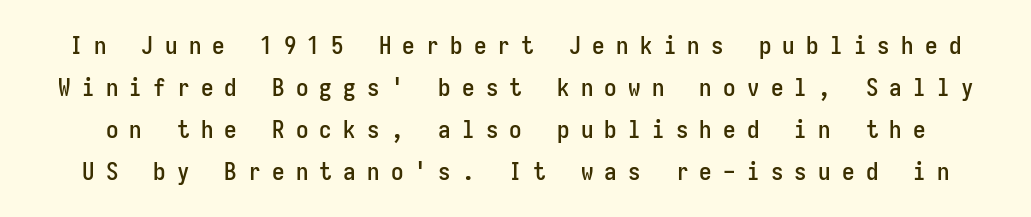
{"italic": "no", "underline": "no", "line_spacing": "normal", "line_spacing_ratio": 1.68, "letter_spacing": "wide", "letter_spacing_em": 0.45, "glyph_px": 25}
